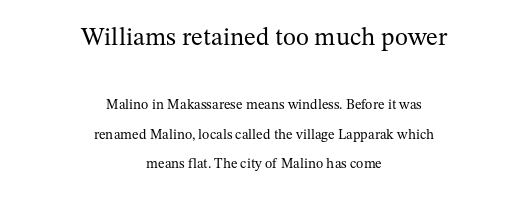
{"italic": "no", "bold": "no", "underline": "no", "align": "center", "line_spacing": "loose", "line_spacing_ratio": 2.12, "letter_spacing": "normal", "letter_spacing_em": 0.0, "larger_block": "first", "size_ratio": 1.79, "glyph_px": 25}
